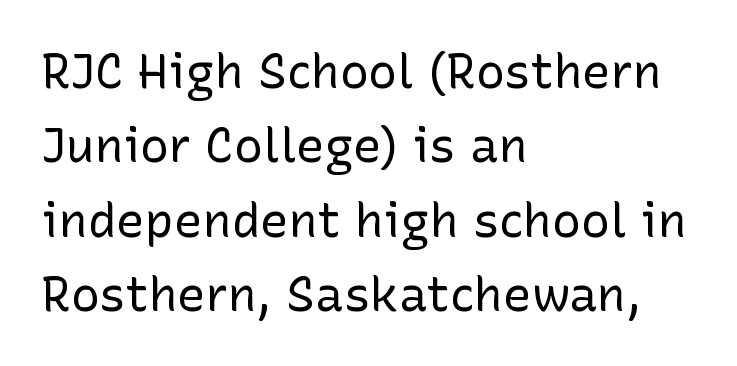
The image shows 48 px regular-weight sans-serif type, upright; set left-aligned, normal line spacing (1.55x), normal letter spacing, not underlined; low stroke contrast and a medium x-height.
